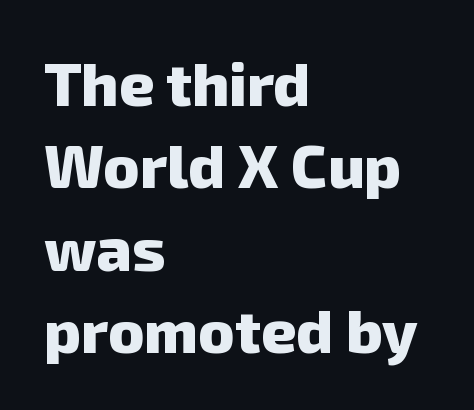
Check where the strokes stop: nothing finishes them off — pure sans. Leading matches the norm, producing a regular column. Words appear dense and cohesive because spacing is normal. Is this a fixed-width face? No — the glyphs have proportional, varying widths. Each glyph is drawn with heavy, bold strokes. Alignment: flush left.
